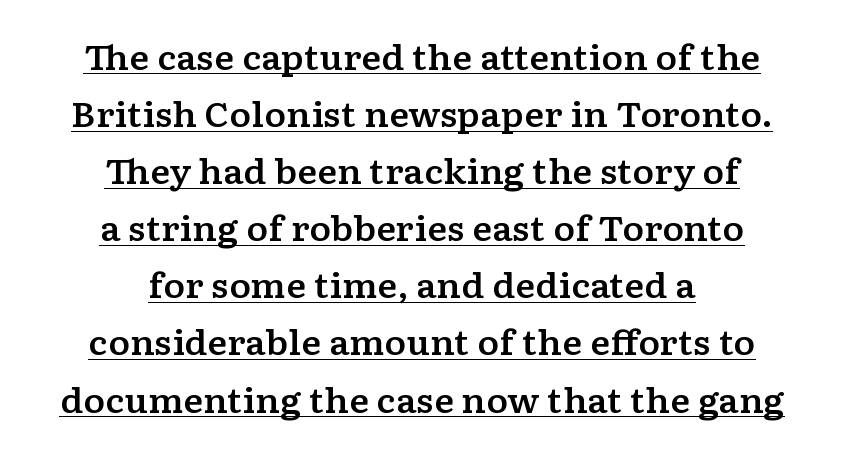
The image shows 33 px wide serif type, upright; set centered, line spacing 1.73x, normal letter spacing, underlined; low stroke contrast and a medium x-height.
